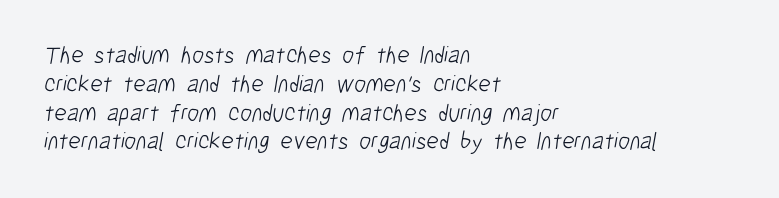
Q: Is the text bold? A: No.
Q: Is the text underlined? A: No.
Q: How is the paragraph aligned? A: Left-aligned.
Q: Is the spacing between letters normal or unusually wide? A: Normal.
